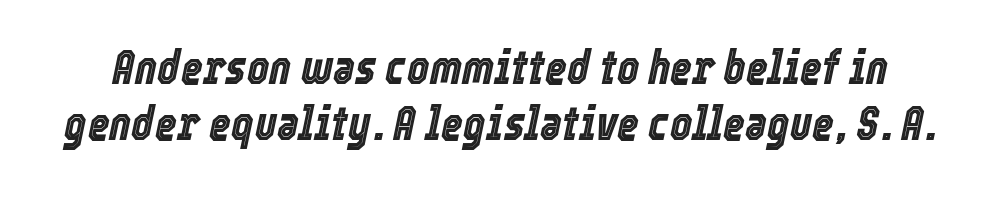
{"italic": "yes", "lean": "right", "slant_degrees": 12, "width": "condensed", "x_height": "medium", "monospaced": "no", "underline": "no", "line_spacing_ratio": 1.19, "letter_spacing": "normal", "letter_spacing_em": 0.0, "glyph_px": 47}
